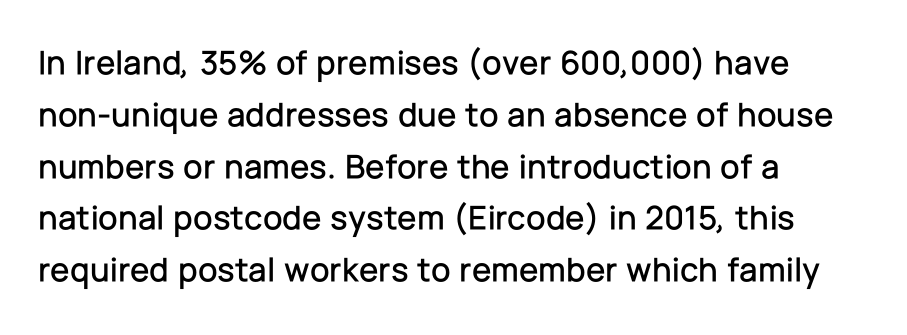
Each letter keeps its own natural width here, so spacing adapts to shape. Each word holds together tightly as a unit, with standard inter-letter gaps. Honestly, the row spacing looks completely unremarkable. Rule under the text: the space is simply empty.
